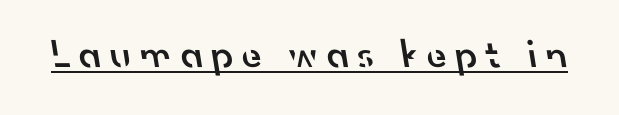
The image shows 41 px semibold sans-serif type; set unusually wide letter spacing (+0.21 em), underlined; low stroke contrast and a small x-height.
